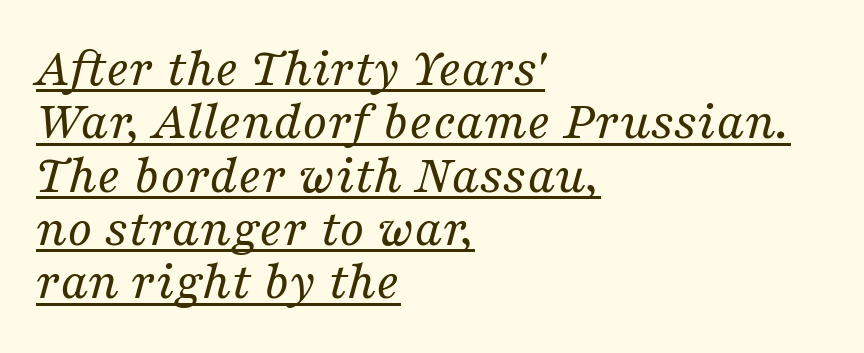
There's an unmistakable incline to the writing here. Does the type have serifs? Yes, each stem ends in a small foot. The letterforms sit shoulder to shoulder at normal distance. Typeset ragged right — the left edge is the straight one. One glance says dense: line gaps are narrower than usual. Unbolded letterforms with no extra heft.
